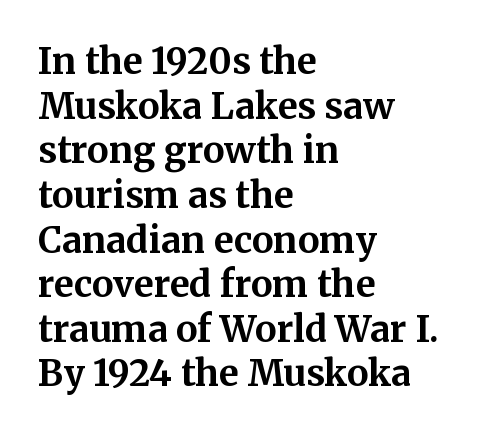
The image shows 36 px bold serif type, upright; set left-aligned, line spacing 1.24x, normal letter spacing, not underlined; medium stroke contrast and a medium x-height.
